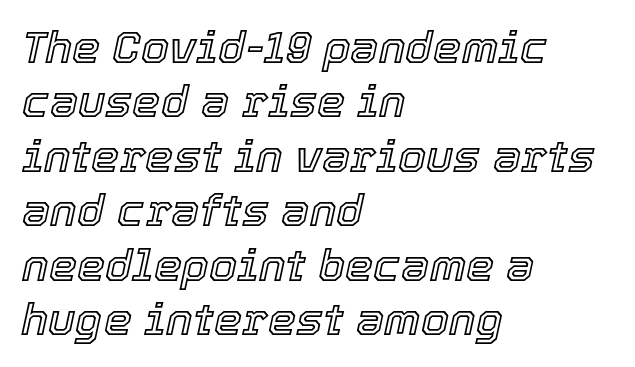
Alignment: flush left. Words appear dense and cohesive because spacing is normal. Observe the lean: these are italic letterforms. Is this a fixed-width face? No — the glyphs have proportional, varying widths. The space directly below the letters is spotless.
